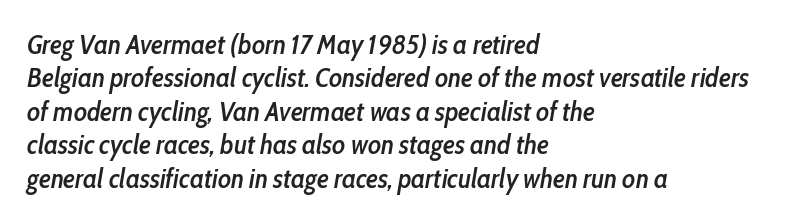
The image shows 27 px text type, italic (leaning right); set left-aligned, line spacing 1.24x, normal letter spacing, not underlined.
